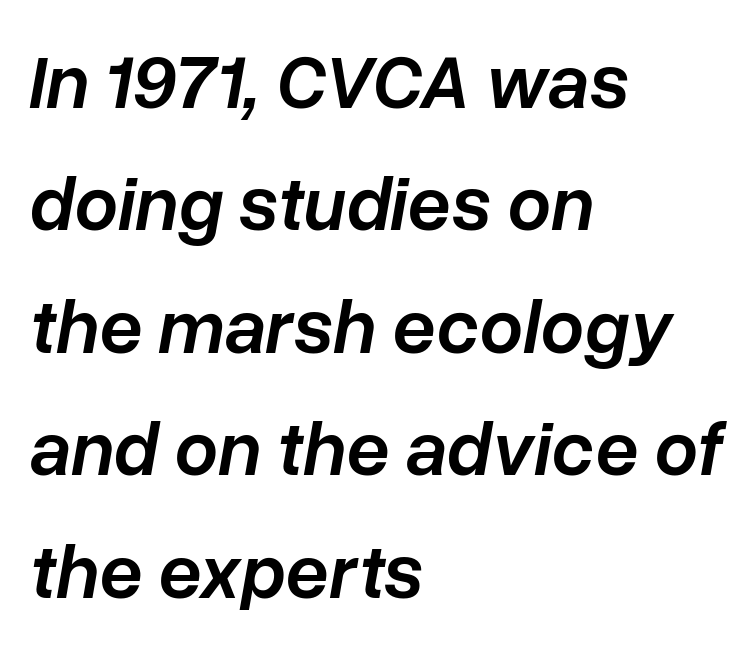
Q: Is the text bold? A: Semi-bold.
Q: Is the text italic (slanted)? A: Yes, it leans right by about 10 degrees.
Q: Is the text underlined? A: No.
Q: How is the paragraph aligned? A: Left-aligned.
Q: Is the spacing between letters normal or unusually wide? A: Normal.
Q: Is the spacing between lines tight, normal or loose? A: Normal.
Q: Width (condensed, normal, or wide)? A: Normal.
Q: Stroke contrast? A: Low.
Q: x-height? A: Medium.
Q: Monospaced? A: No.
